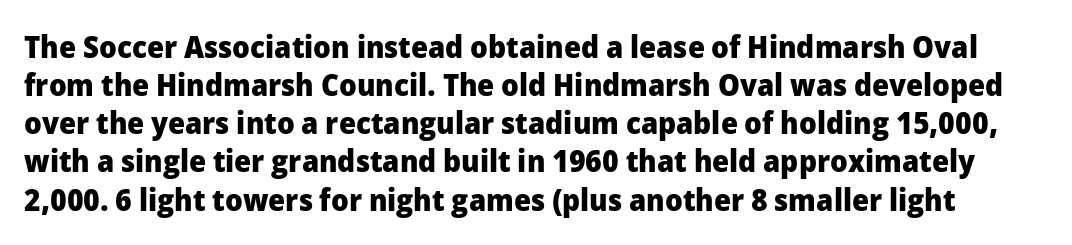
Q: Is the text bold? A: Yes.
Q: Is the text italic (slanted)? A: No, it is upright.
Q: Is the typeface a serif or a sans-serif typeface? A: Sans-serif.
Q: Is the text underlined? A: No.
Q: Is the spacing between letters normal or unusually wide? A: Normal.
Q: Width (condensed, normal, or wide)? A: Normal.
Q: Stroke contrast? A: Low.
Q: x-height? A: Medium.
Q: Monospaced? A: No.
